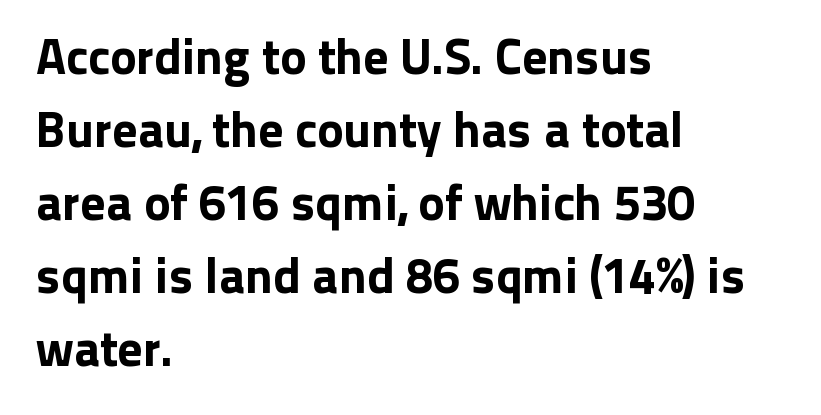
The image shows 50 px sans-serif type, upright; set left-aligned, normal line spacing (1.46x), normal letter spacing, not underlined; low stroke contrast and a medium x-height.
